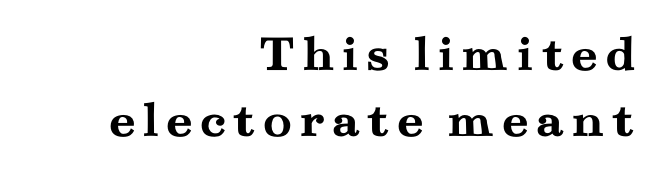
Q: Is the text bold? A: Yes.
Q: Is the text italic (slanted)? A: No, it is upright.
Q: Is the typeface a serif or a sans-serif typeface? A: Serif.
Q: Is the text underlined? A: No.
Q: How is the paragraph aligned? A: Right-aligned.
Q: Width (condensed, normal, or wide)? A: Wide.
Q: Stroke contrast? A: Medium.
Q: x-height? A: Small.
Q: Monospaced? A: No.
